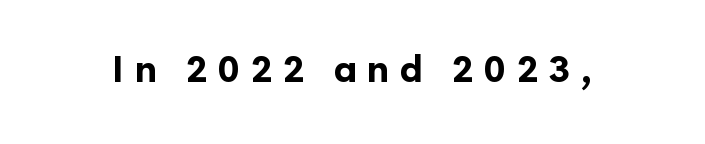
The image shows 37 px bold sans-serif type, upright; set unusually wide letter spacing (+0.28 em), not underlined; a medium x-height.
